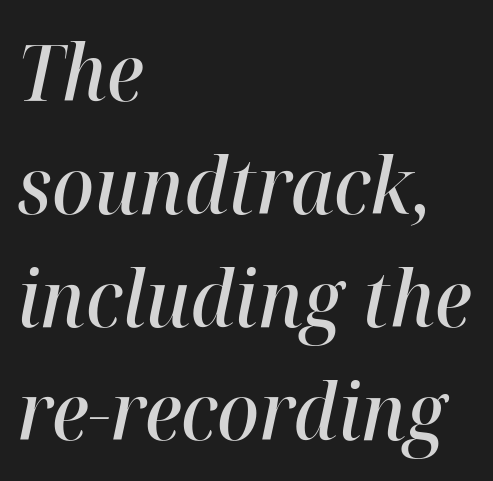
Q: Is the text bold? A: Semi-bold.
Q: Is the text italic (slanted)? A: Yes, it leans right by about 12 degrees.
Q: Is the text underlined? A: No.
Q: How is the paragraph aligned? A: Left-aligned.
Q: Is the spacing between letters normal or unusually wide? A: Normal.
Q: Is the spacing between lines tight, normal or loose? A: Normal.
Q: Width (condensed, normal, or wide)? A: Normal.
Q: Stroke contrast? A: High.
Q: x-height? A: Medium.
Q: Monospaced? A: No.
